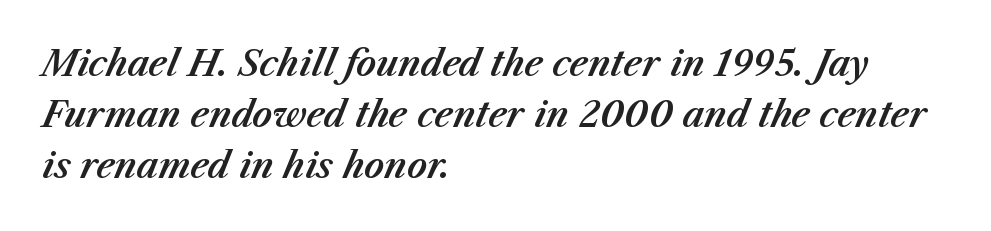
The paragraph shown leans on its left margin. The passage shown is typed in a proportional face where columns would drift. The letters sit at their default tracking, neither squeezed nor spread. Slanted lettering throughout. Descenders hang freely into open space. Baseline-to-baseline distance is the conventional proportion of letter height.
